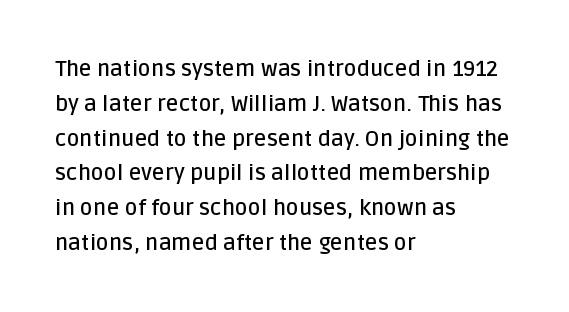
Firm but not heavy-handed strokes: this text is semibold. The specimen omits any rule beneath the text block's lines. Ordinary non-slanted type is in use. Each new line begins a customary step beneath the previous one. The line texture is even and compact thanks to regular tracking.
